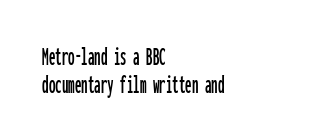
Q: Is the text italic (slanted)? A: No, it is upright.
Q: Is the text underlined? A: No.
Q: How is the paragraph aligned? A: Left-aligned.
Q: Is the spacing between letters normal or unusually wide? A: Normal.
Q: Is the spacing between lines tight, normal or loose? A: Tight.
